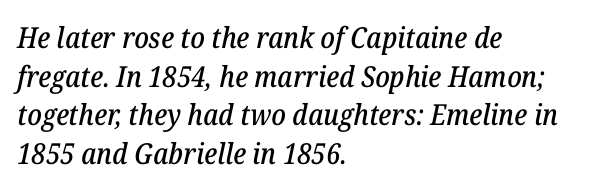
The image shows 29 px serif type, italic (leaning right); set left-aligned, normal line spacing (1.33x), normal letter spacing, not underlined; low stroke contrast and a medium x-height.
